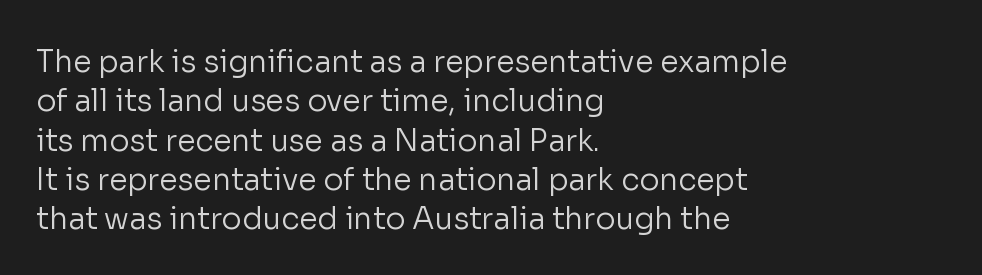
Is the stroke heavy? The answer is a plain regular-or-lighter. Does the copy run flush right? No — it runs flush left. Line spacing here is normal. The letters carry no serifs — their stems end cleanly without finishing strokes. The rendering keeps characters at their native spacing.
